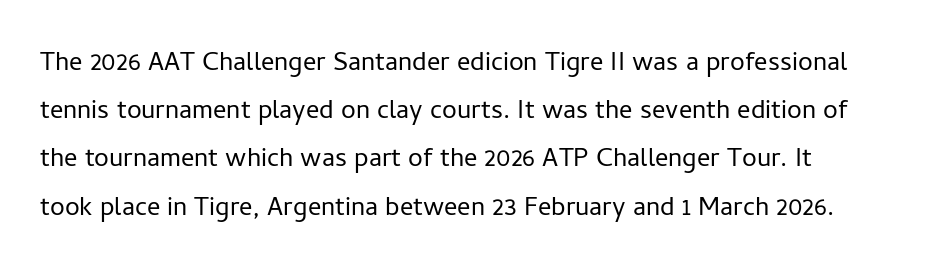
Ascenders rise straight up at ninety degrees. Nobody drew a line under any word here. Proportional: the letters do not fall into vertical columns. Between one letter and the next there's only the usual sliver of space.
